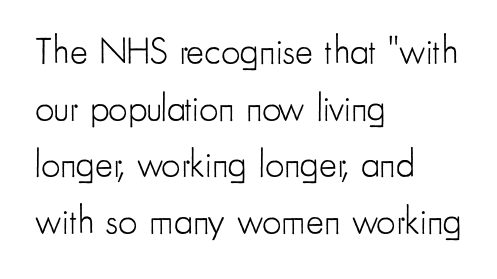
The image shows 38 px light, condensed sans-serif type, upright; set left-aligned, normal line spacing (1.49x), normal letter spacing, not underlined; low stroke contrast and a small x-height.
